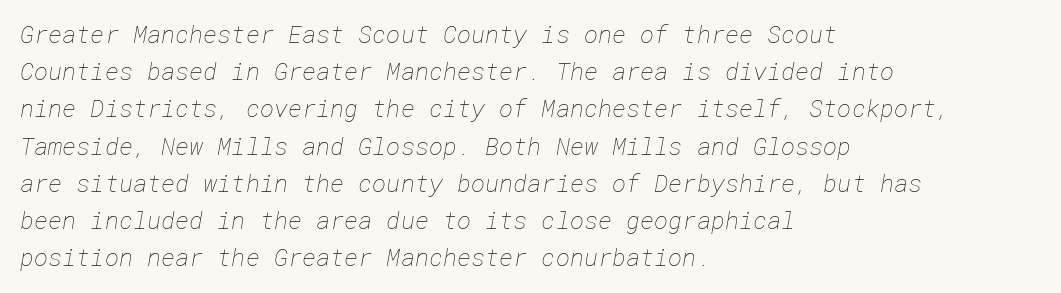
The image shows 24 px text type; set left-aligned, normal line spacing (1.55x), normal letter spacing, not underlined.
